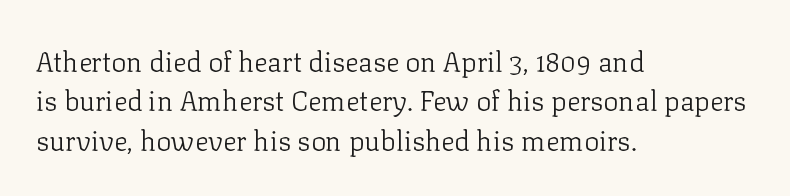
The image shows 28 px light serif type, upright; set left-aligned, normal line spacing (1.41x), normal letter spacing, not underlined; low stroke contrast and a medium x-height.
